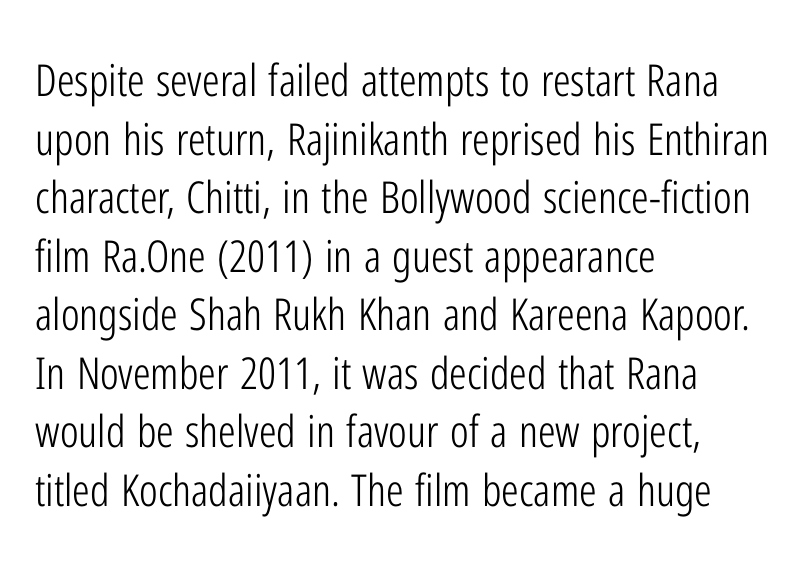
The image shows 44 px light, condensed sans-serif type, upright; set left-aligned, normal line spacing (1.33x), normal letter spacing, not underlined; low stroke contrast and a medium x-height.
